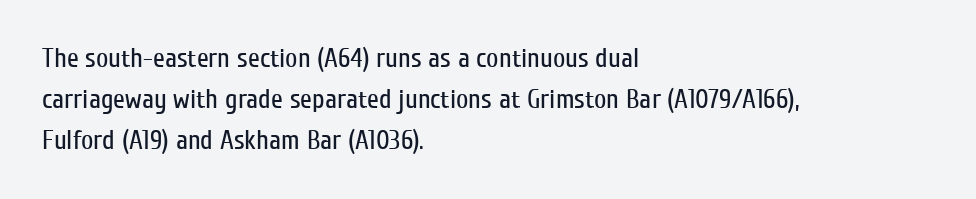
{"italic": "no", "bold": "no", "underline": "no", "align": "left", "line_spacing": "normal", "line_spacing_ratio": 1.52, "letter_spacing": "normal", "letter_spacing_em": 0.0, "glyph_px": 27}
